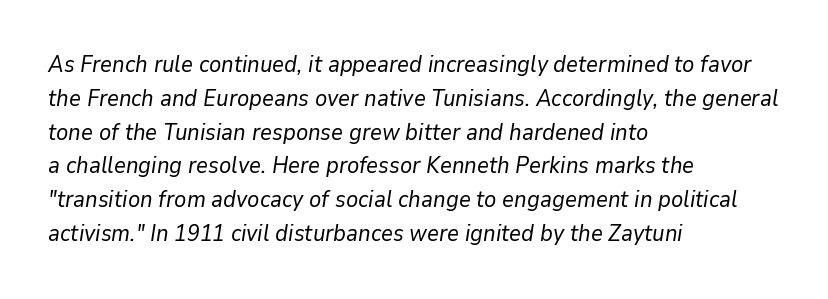
The image shows 23 px text type, italic (leaning right); set left-aligned, normal line spacing (1.47x), normal letter spacing, not underlined.
